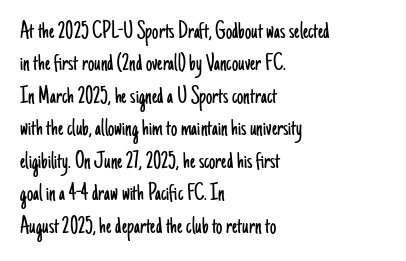
Q: Is the text bold? A: No.
Q: Is the text italic (slanted)? A: No, it is upright.
Q: Is the text underlined? A: No.
Q: How is the paragraph aligned? A: Left-aligned.
Q: Is the spacing between letters normal or unusually wide? A: Normal.
Q: Is the spacing between lines tight, normal or loose? A: Normal.
